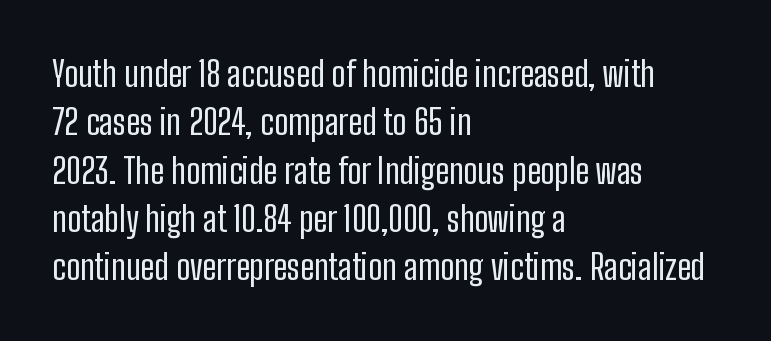
Looks like regular typesetting: each glyph gets only the width it needs. A typesetter would label this face a sans. This rendering features lettering with no underline. Honestly, the letter spacing is just normal — you wouldn't notice it. Stroke thickness stays within the range of a standard reading face or lighter. In terms of leading, this rendering sits right in the middle.
